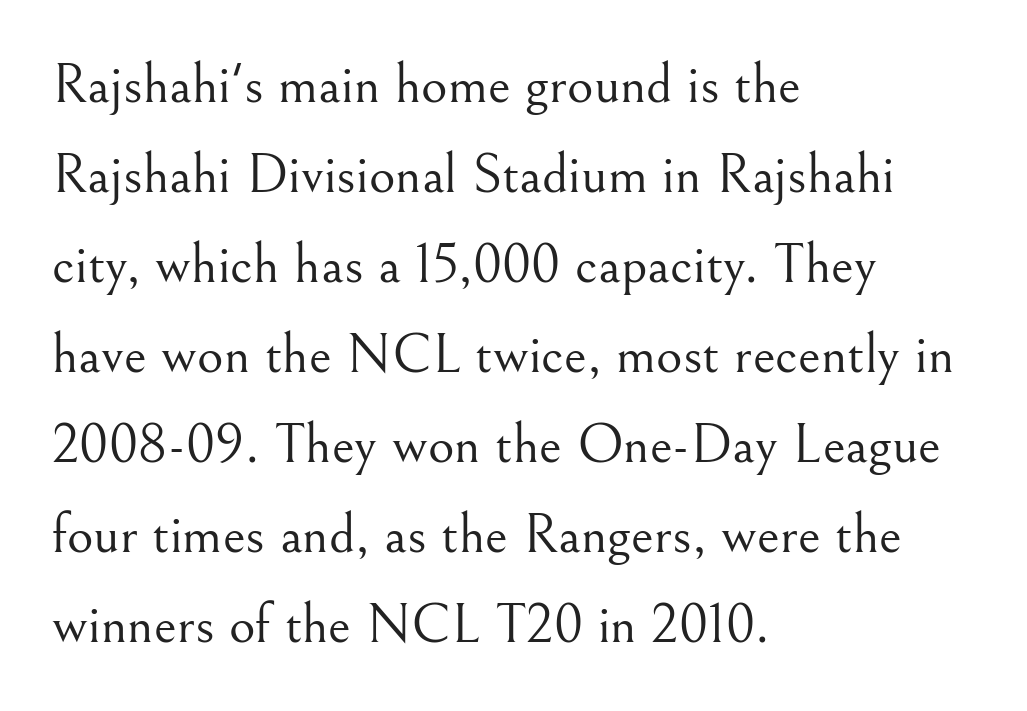
Q: Is the text bold? A: No.
Q: Is the text italic (slanted)? A: No, it is upright.
Q: Is the typeface a serif or a sans-serif typeface? A: Serif.
Q: Is the text underlined? A: No.
Q: How is the paragraph aligned? A: Left-aligned.
Q: Is the spacing between letters normal or unusually wide? A: Normal.
Q: Is the spacing between lines tight, normal or loose? A: Normal.
Q: Width (condensed, normal, or wide)? A: Normal.
Q: Stroke contrast? A: Medium.
Q: x-height? A: Small.
Q: Monospaced? A: No.
